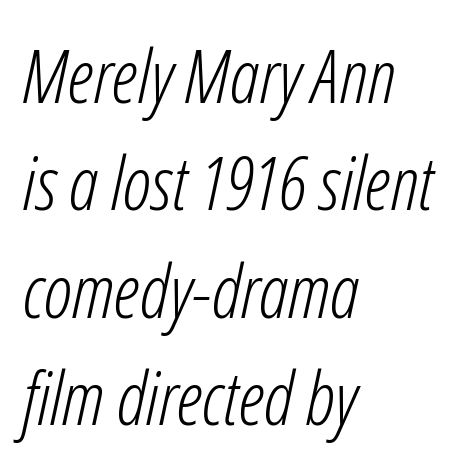
The letters look calm and open, with moderate or lighter stems. One glance says typical: line gaps are just what's usual. Each letter keeps its own natural width here, so spacing adapts to shape. Left-aligned paragraph, ragged on the right. Nothing unusual about the tracking: characters are spaced as the font intends. Compared with ordinary roman type, these characters are visibly tilted.
